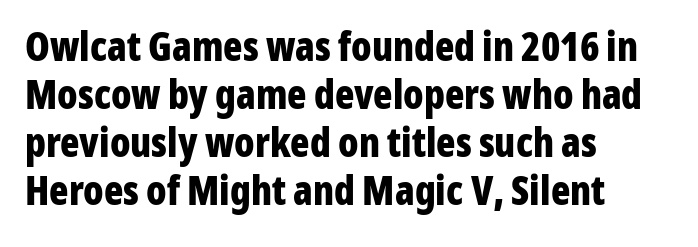
Q: Is the text bold? A: Yes.
Q: Is the text italic (slanted)? A: No, it is upright.
Q: Is the typeface a serif or a sans-serif typeface? A: Sans-serif.
Q: Is the text underlined? A: No.
Q: How is the paragraph aligned? A: Left-aligned.
Q: Is the spacing between letters normal or unusually wide? A: Normal.
Q: Width (condensed, normal, or wide)? A: Condensed.
Q: Stroke contrast? A: Low.
Q: x-height? A: Medium.
Q: Monospaced? A: No.
